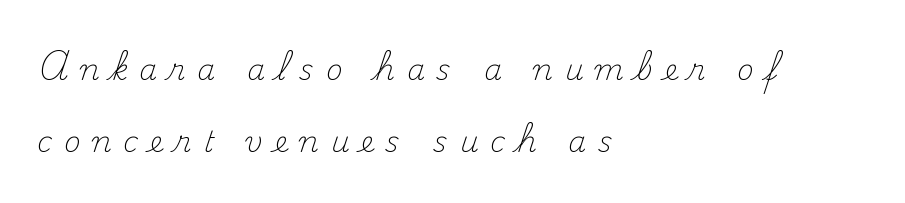
{"serif": "yes", "bold": "no", "weight": "light", "width": "normal", "stroke_contrast": "medium", "x_height": "small", "monospaced": "no", "underline": "no", "align": "left", "line_spacing": "loose", "line_spacing_ratio": 2.48, "letter_spacing": "wide", "letter_spacing_em": 0.4, "glyph_px": 29}
